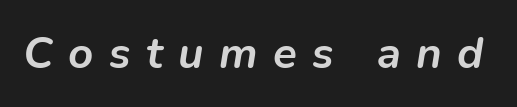
The image shows 44 px semibold type, italic (leaning right); set unusually wide letter spacing (+0.35 em), not underlined; low stroke contrast and a medium x-height.
